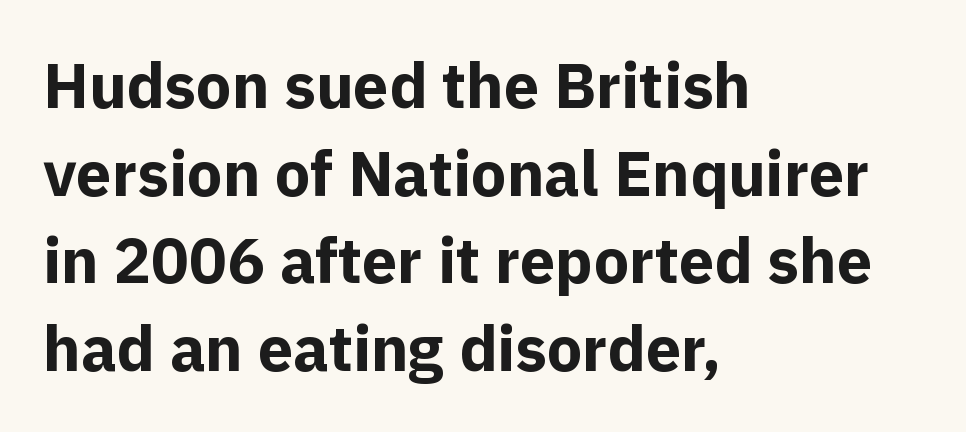
{"serif": "no", "italic": "no", "bold": "yes", "weight": "bold", "width": "normal", "x_height": "medium", "monospaced": "no", "underline": "no", "align": "left", "line_spacing": "normal", "line_spacing_ratio": 1.39, "letter_spacing": "normal", "letter_spacing_em": 0.0, "glyph_px": 63}
